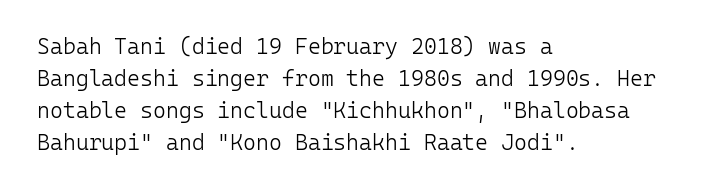
This sample uses an upright cut, with every glyph sitting square on the baseline. Check the space under the baseline: it is left empty. These lines are set flush left with a ragged right edge. Weight: not bold — regular or lighter.
